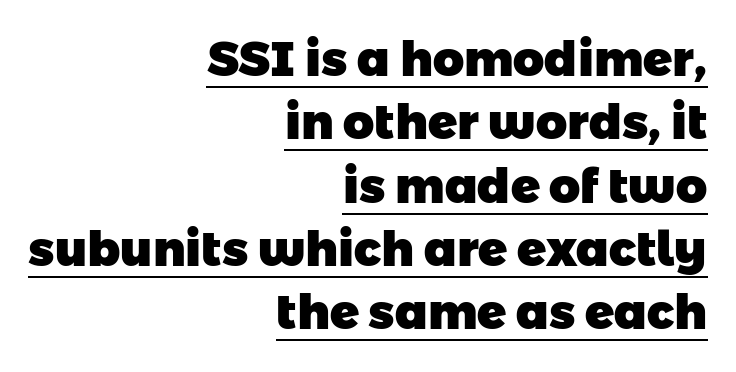
Do the characters align in a grid? No, the font is proportional. This sample uses plain, unmodified letter spacing. Set as a true bold cut, around the 700 mark. The words here are underlined. One glance says typical: line gaps are just what's usual. Each letter's strokes conclude bluntly, with no projecting serifs.
